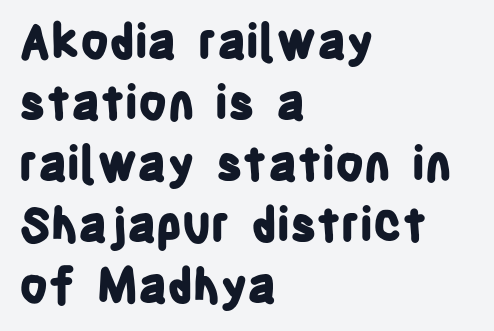
The strip under each line holds only bare page. The rendering uses natural spacing where letterforms have individual widths. Every letter is thick-stroked: bold, no question. Students, note that the glyphs here touch the page at normal intervals. Are there feet on the stems? There aren't — it's a sans.
